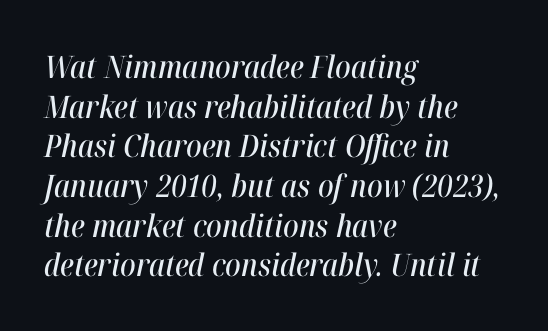
{"italic": "yes", "lean": "right", "slant_degrees": 12, "width": "condensed", "stroke_contrast": "high", "x_height": "medium", "monospaced": "no", "underline": "no", "align": "left", "line_spacing": "normal", "line_spacing_ratio": 1.28, "letter_spacing": "normal", "letter_spacing_em": 0.0, "glyph_px": 31}
